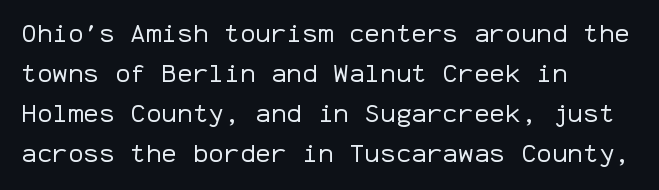
Descender tails drop into unmarked territory. Stroke mass is kept to a normal reading level or below. Default kerning and tracking; the words read as compact shapes. Teacher's note: observe the even left margin — that is flush-left alignment.
